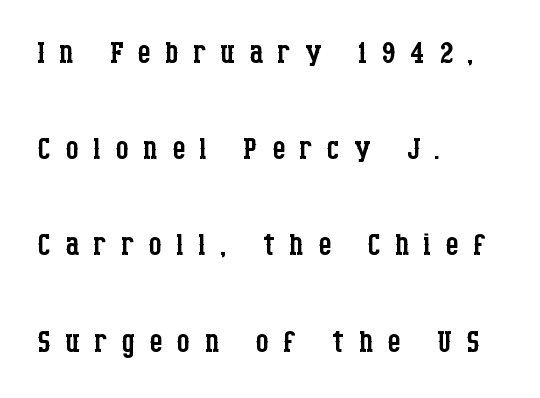
Is this a sans? No — the strokes have serifs. These lines stack with their left ends in a neat column. The specimen reads as upright at a glance. This block would shrink considerably if given ordinary leading; it's expanded now. This sample has the flowing, uneven cadence of proportional lettering.
